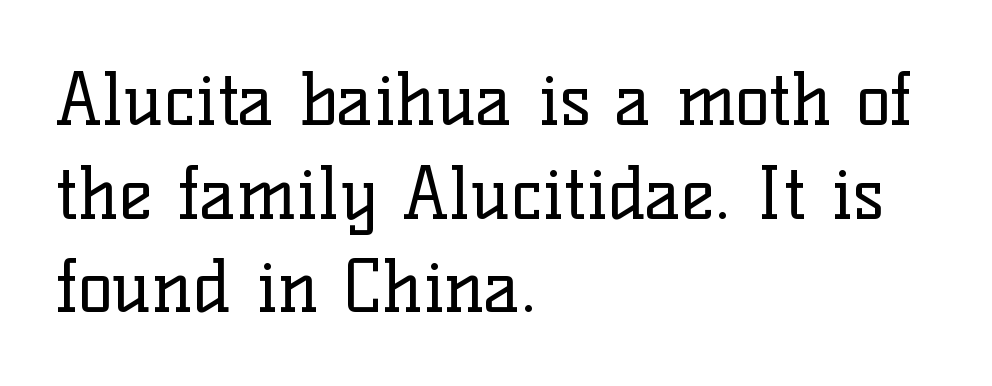
The image shows 72 px regular-weight serif type, upright; set left-aligned, normal line spacing (1.3x), normal letter spacing, not underlined; low stroke contrast and a medium x-height.
